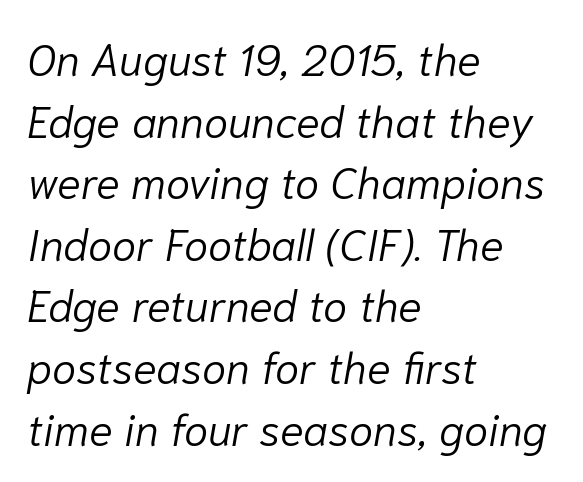
The image shows 44 px light type, italic (leaning right); set left-aligned, normal line spacing (1.4x), normal letter spacing, not underlined; low stroke contrast and a medium x-height.
